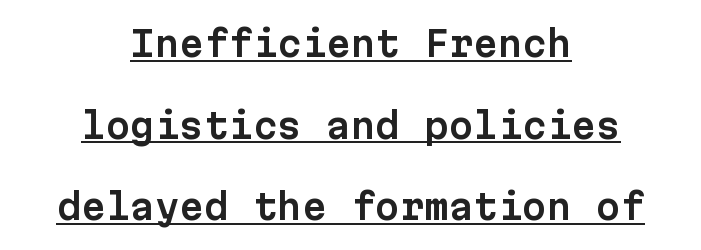
The image shows 35 px sans-serif type, upright, monospaced; set centered, loose line spacing (2.33x), normal letter spacing, underlined; low stroke contrast and a medium x-height.
